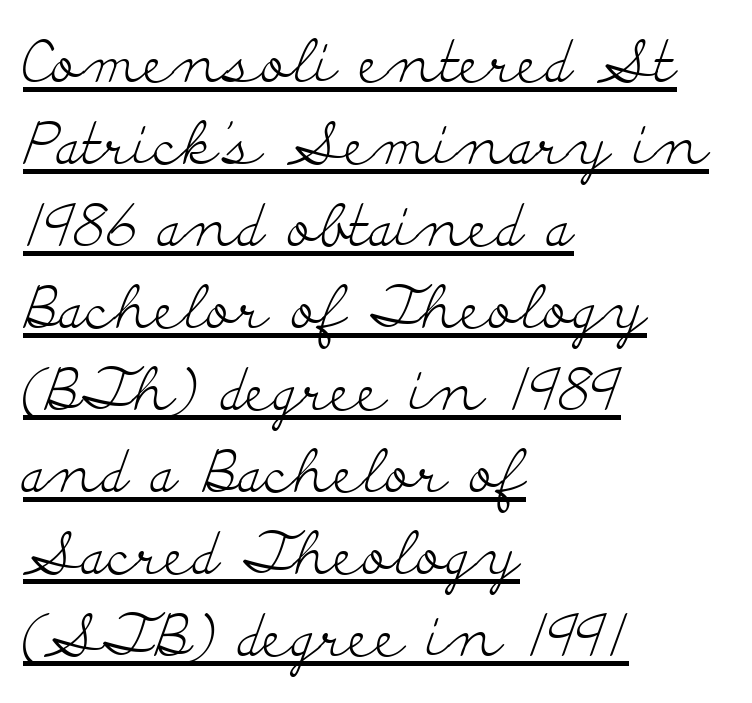
The image shows 59 px light, wide serif type; set left-aligned, normal line spacing (1.39x), normal letter spacing, underlined; low stroke contrast and a small x-height.
